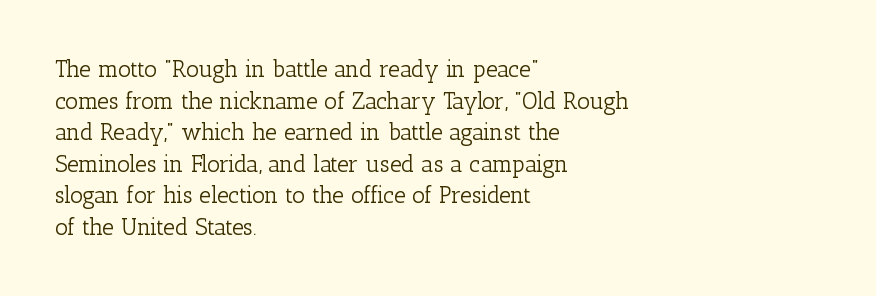
{"italic": "no", "bold": "no", "underline": "no", "align": "left", "line_spacing": "normal", "line_spacing_ratio": 1.37, "letter_spacing": "normal", "letter_spacing_em": 0.0, "glyph_px": 23}
